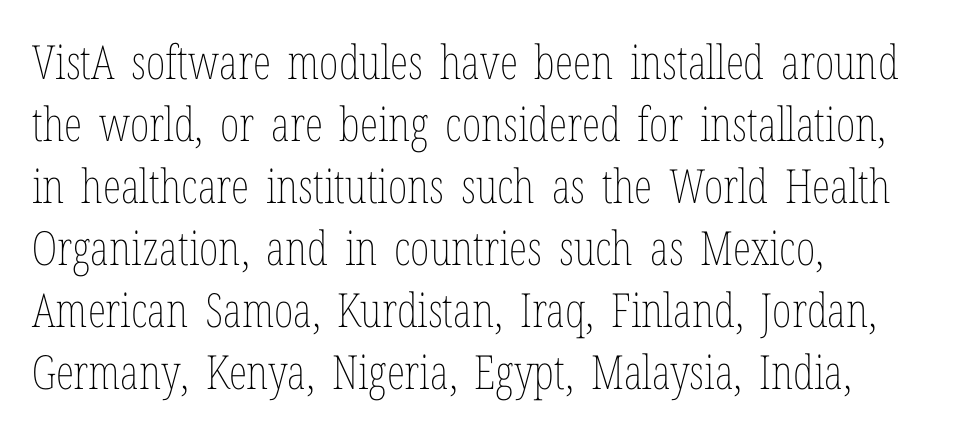
Designer's note — italics off, roman on. These lines are rendered in a variable-pitch font. A bare baseline throughout the passage. The characters are drawn with everyday or finer stroke widths. Leftover space on each line is placed entirely after the last word. The face used here is rendered with its standard letterfit.
